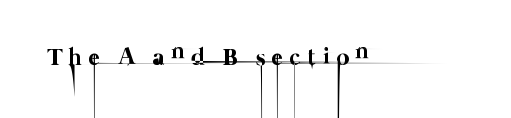
{"bold": "no", "underline": "no", "letter_spacing": "wide", "letter_spacing_em": 0.28, "glyph_px": 24}
